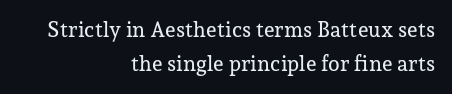
The image shows 21 px text type, upright; set right-aligned, normal line spacing (1.63x), normal letter spacing, not underlined.
